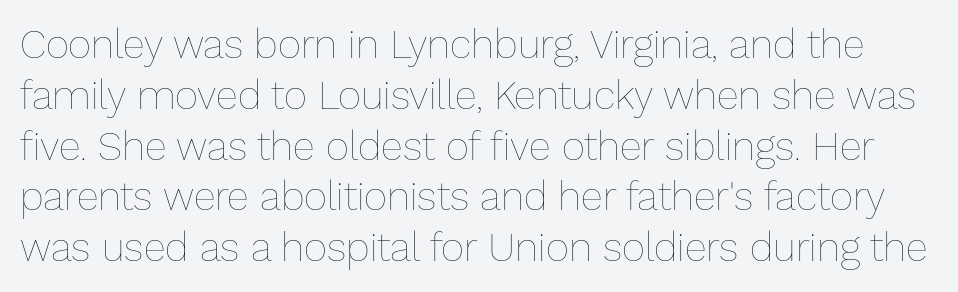
Varying glyph widths throughout — classic text-font behaviour. Designer's note — italics off, roman on. Stems and bowls with no extra thickness — not bold. Plain, unruled lines of type. These lines sit exactly where default settings would place them.
